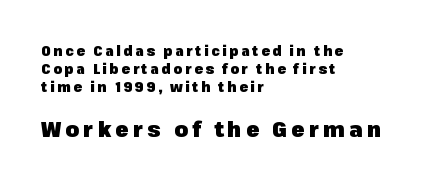
Q: Is the text bold? A: Yes.
Q: Is the text italic (slanted)? A: No, it is upright.
Q: Is the text underlined? A: No.
Q: How is the paragraph aligned? A: Left-aligned.
Q: Is the spacing between lines tight, normal or loose? A: Normal.
Q: Which block of text is set in a larger size, the first (top) or the second (bottom)? A: The second (bottom) one.
